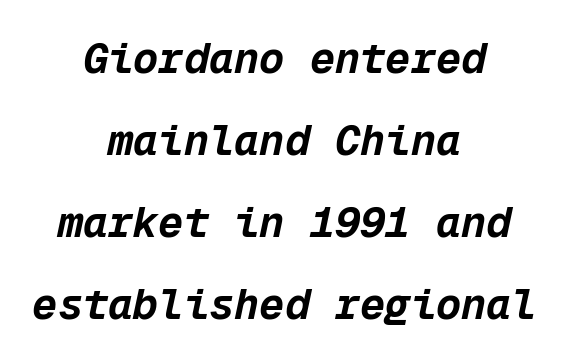
Horizontal bands of white between lines are thick stripes. Lines of text with bare space underneath. The passage shown is typed in a monospace face where columns stay perfectly aligned. Tracking here is standard; glyphs follow each other at the usual distance. Caption: multi-line text, centered on the measure.
